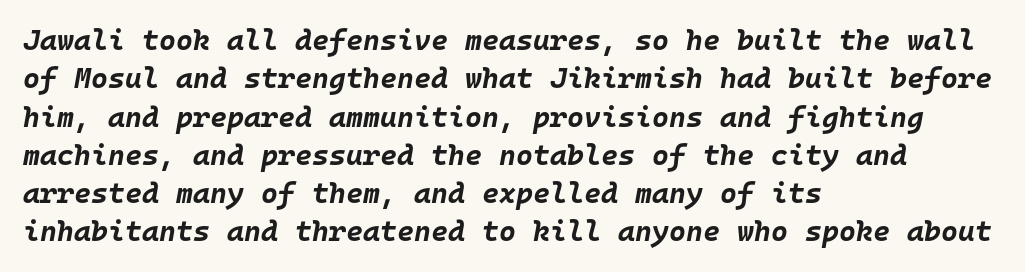
{"italic": "yes", "lean": "right", "slant_degrees": 10, "bold": "yes", "weight": "bold", "width": "normal", "stroke_contrast": "low", "x_height": "large", "monospaced": "yes", "underline": "no", "align": "left", "line_spacing": "normal", "line_spacing_ratio": 1.32, "letter_spacing": "normal", "letter_spacing_em": 0.0, "glyph_px": 29}
